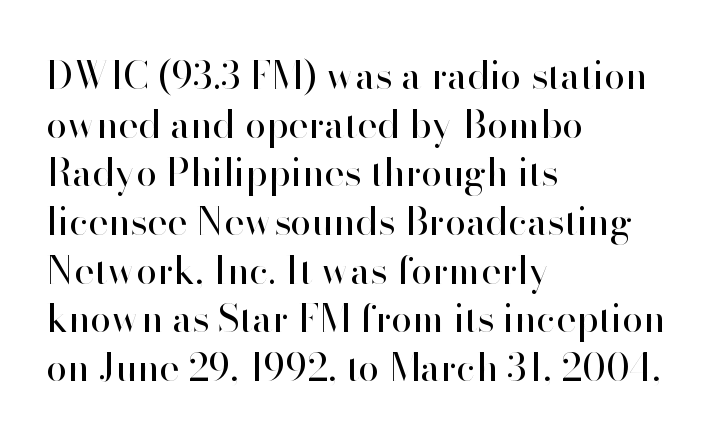
The image shows 38 px regular-weight sans-serif type, upright; set left-aligned, normal line spacing (1.28x), normal letter spacing, not underlined; high stroke contrast and a small x-height.
